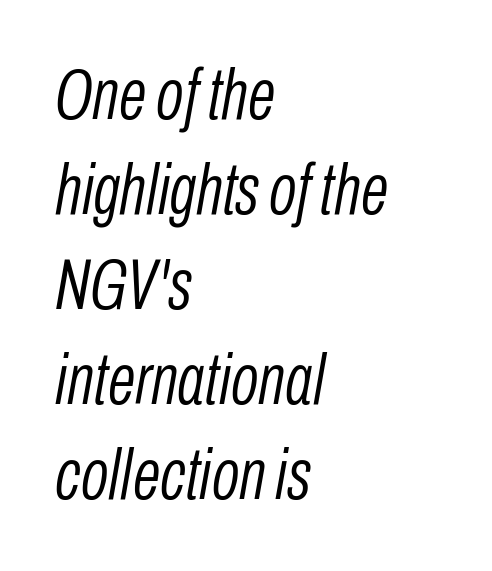
Q: Is the text bold? A: No.
Q: Is the text italic (slanted)? A: Yes, it leans right by about 10 degrees.
Q: Is the text underlined? A: No.
Q: How is the paragraph aligned? A: Left-aligned.
Q: Is the spacing between letters normal or unusually wide? A: Normal.
Q: Is the spacing between lines tight, normal or loose? A: Normal.
Q: Width (condensed, normal, or wide)? A: Condensed.
Q: Stroke contrast? A: Low.
Q: x-height? A: Medium.
Q: Monospaced? A: No.
